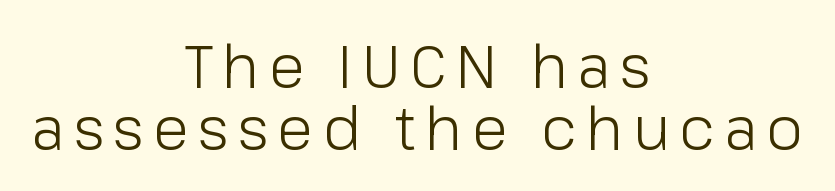
The weight would be labelled regular, book, light, or lighter still. How would I describe the line gaps? Narrow and economical. Descenders are the only things crossing below the line. Leftover space on each line is divided equally before and after the words. Notice how the stems are strictly vertical — no italics here. Is this a fixed-width face? No — the glyphs have proportional, varying widths.
